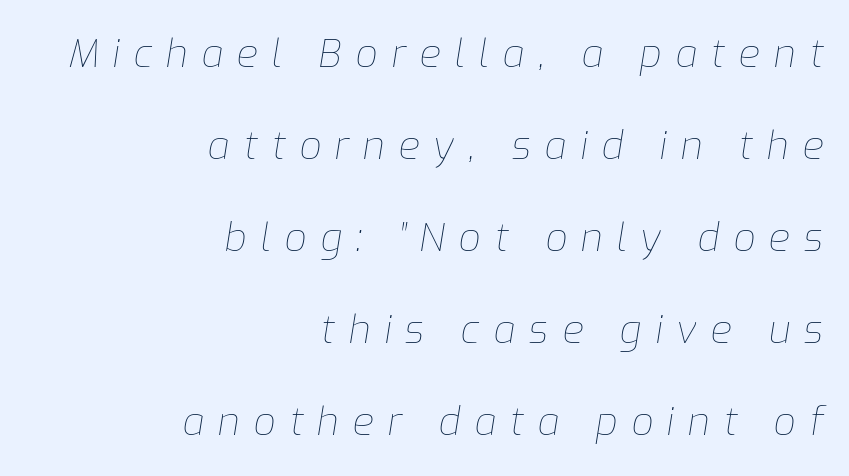
The image shows 39 px thin type, italic (leaning right); set right-aligned, loose line spacing (2.36x), unusually wide letter spacing (+0.35 em), not underlined; low stroke contrast and a medium x-height.
